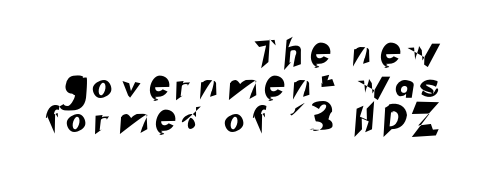
The image shows 25 px text type; set right-aligned, normal line spacing (1.34x), unusually wide letter spacing (+0.45 em), not underlined.
